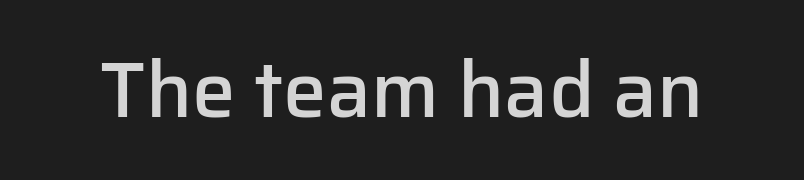
The image shows 78 px semibold sans-serif type, upright; set normal letter spacing, not underlined; low stroke contrast and a medium x-height.
